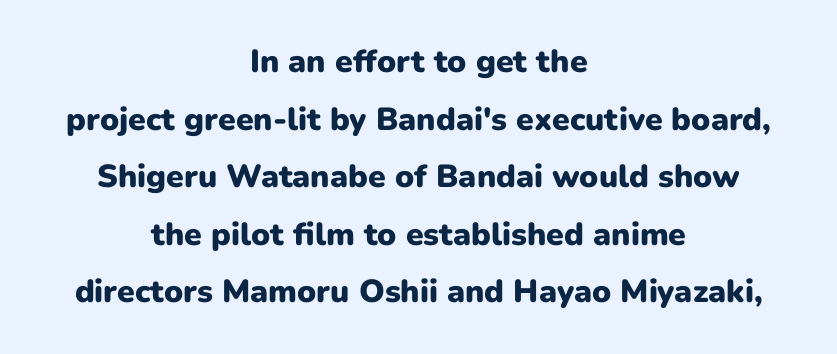
The image shows 32 px heavy sans-serif type, upright; set centered, line spacing 1.8x, normal letter spacing, not underlined; low stroke contrast and a medium x-height.
